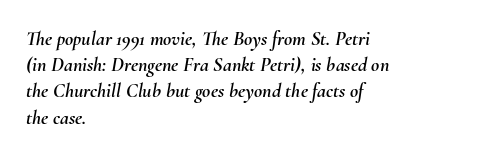
Q: Is the text italic (slanted)? A: Yes, it leans right by about 10 degrees.
Q: Is the text underlined? A: No.
Q: How is the paragraph aligned? A: Left-aligned.
Q: Is the spacing between letters normal or unusually wide? A: Normal.
Q: Is the spacing between lines tight, normal or loose? A: Normal.
